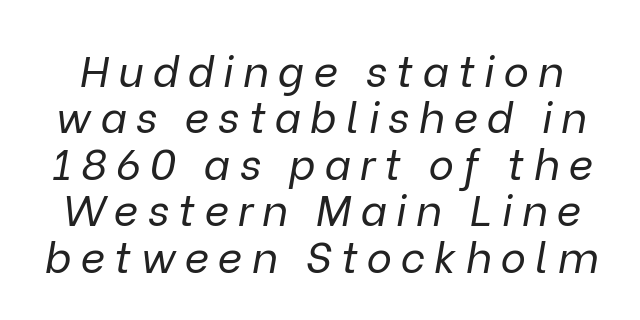
Q: Is the text bold? A: No.
Q: Is the text italic (slanted)? A: Yes, it leans right by about 9 degrees.
Q: Is the text underlined? A: No.
Q: Is the spacing between letters normal or unusually wide? A: Unusually wide.
Q: Is the spacing between lines tight, normal or loose? A: Tight.
Q: Width (condensed, normal, or wide)? A: Normal.
Q: Stroke contrast? A: Low.
Q: x-height? A: Medium.
Q: Monospaced? A: No.
